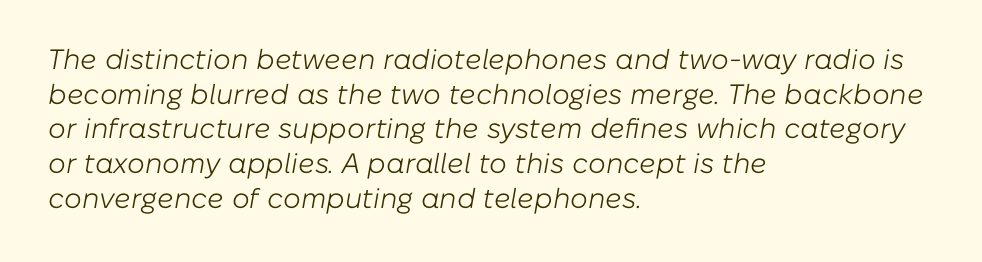
The image shows 28 px light type, italic (leaning right); set left-aligned, line spacing 1.24x, normal letter spacing, not underlined; low stroke contrast and a medium x-height.
